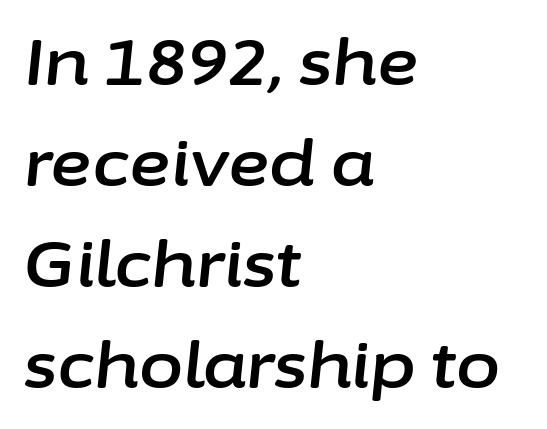
Think of a printed novel: that variable character pitch is what you see here. Characters are canted at an angle relative to the baseline's perpendicular. Casual observation: everything's shoved over to the left. Bare-footed words on every line. Normally led — the rows are evenly, conventionally spaced. Characters follow at the spacing the type designer built in.
